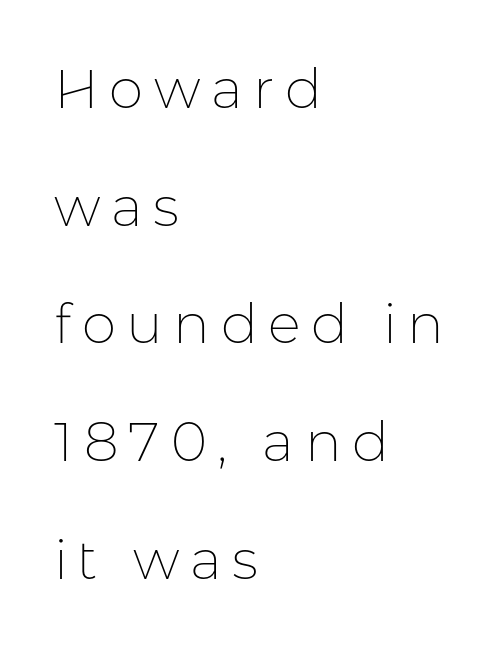
The image shows 55 px thin sans-serif type, upright; set left-aligned, loose line spacing (2.14x), not underlined; low stroke contrast and a medium x-height.
